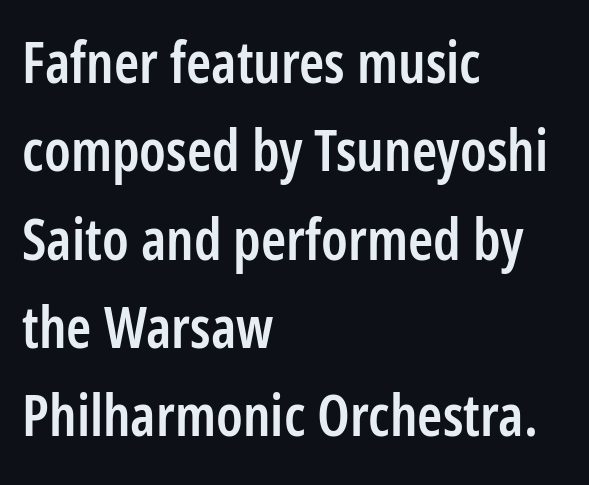
Is the type bold? Partly — it's a semibold, heavier than regular but not fully bold. The baseline area is clear. These lines are rendered in a variable-pitch font. How are the letters spaced? Ordinarily, with no added tracking. Compared with a centered layout, this one pins lines to the left instead. Reading down the column, the eye jumps a familiar distance to each next line.
